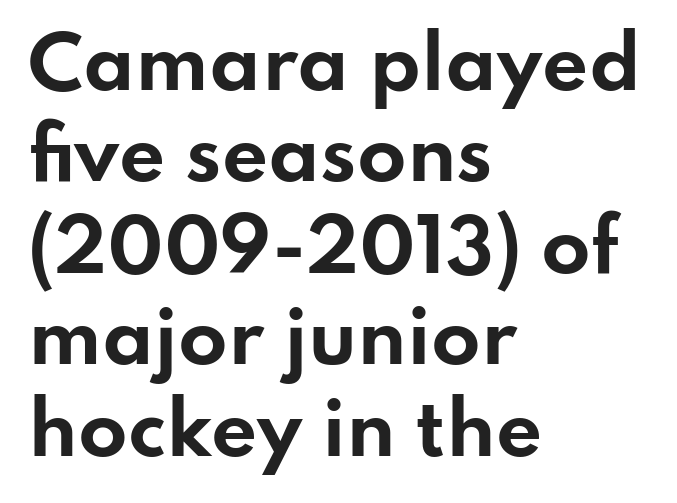
The image shows 72 px bold, wide sans-serif type, upright; set left-aligned, normal line spacing (1.27x), normal letter spacing, not underlined; low stroke contrast and a small x-height.
